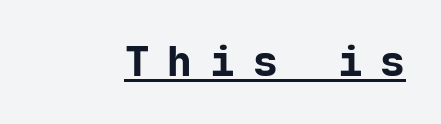
{"serif": "no", "italic": "no", "bold": "yes", "weight": "bold", "width": "normal", "stroke_contrast": "low", "x_height": "medium", "monospaced": "yes", "underline": "yes", "letter_spacing": "wide", "letter_spacing_em": 0.44, "glyph_px": 41}
